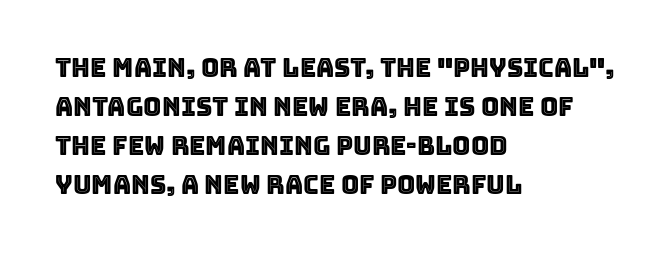
Q: Is the text italic (slanted)? A: No, it is upright.
Q: Is the text underlined? A: No.
Q: How is the paragraph aligned? A: Left-aligned.
Q: Is the spacing between letters normal or unusually wide? A: Normal.
Q: Is the spacing between lines tight, normal or loose? A: Normal.
